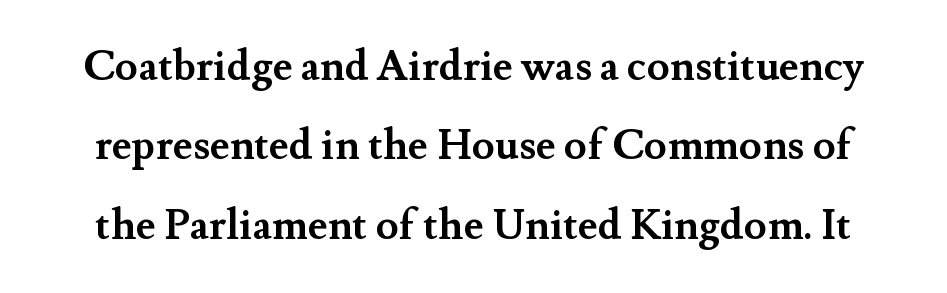
{"serif": "yes", "italic": "no", "bold": "yes", "weight": "semibold", "width": "normal", "stroke_contrast": "medium", "x_height": "small", "monospaced": "no", "underline": "no", "line_spacing_ratio": 1.89, "letter_spacing": "normal", "letter_spacing_em": 0.0, "glyph_px": 42}
